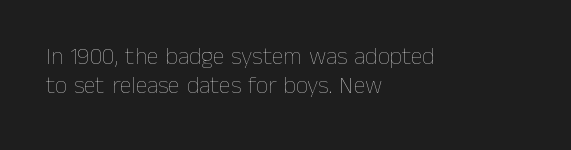
The image shows 24 px text type, upright; set left-aligned, line spacing 1.2x, normal letter spacing, not underlined.
